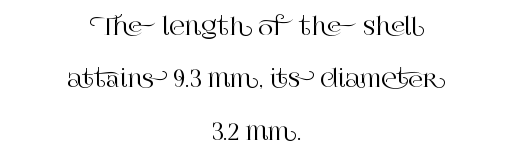
No italicization has been applied; the sample stays upright. These lines stack symmetrically, like a column narrowing and widening about its center. The type is set solid horizontally, with unmodified tracking. Only glyphs here, with clear space below each row. Horizontal bands of white between lines are thick stripes.
